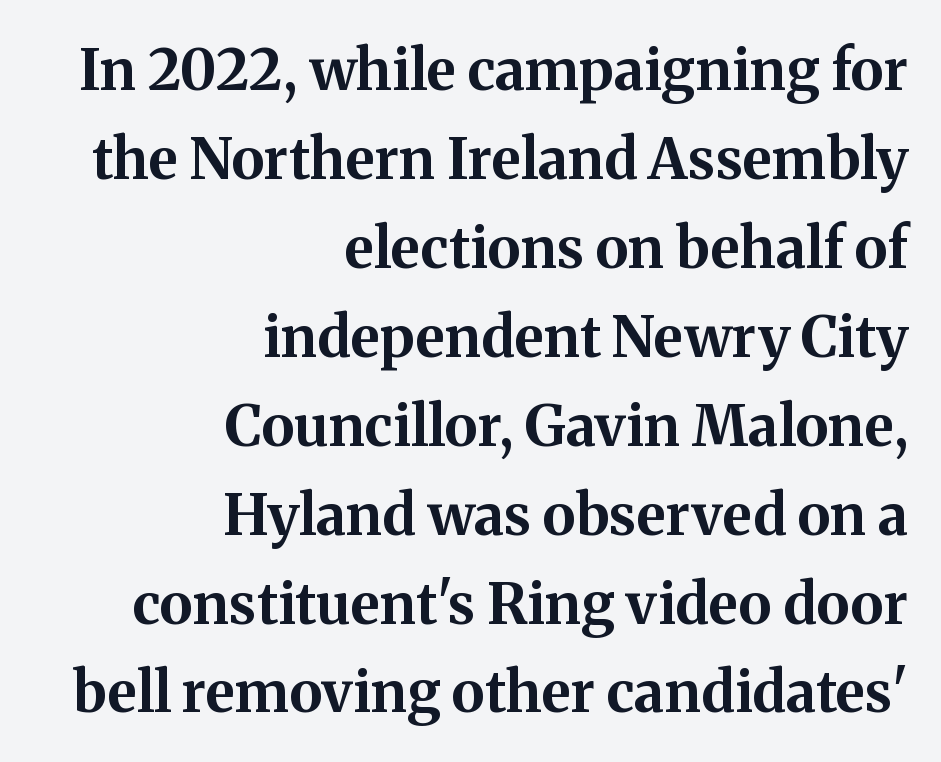
Character widths vary here, with narrow letters taking less room than wide ones. A normal amount of white space separates one row of letters from the next. Heavy, bold letterforms. Posture: upright roman.
